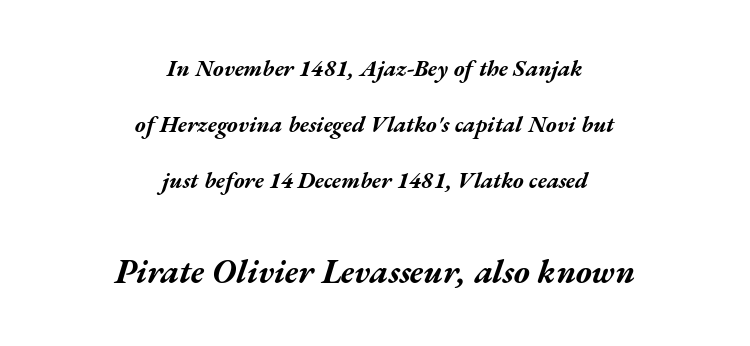
The image shows 34 px bold, wide type, italic (leaning right); set centered, loose line spacing (2.44x), normal letter spacing, not underlined; the second (bottom) block is 1.48x larger; medium stroke contrast and a medium x-height.
